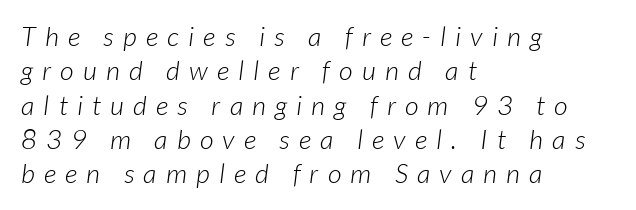
The ragged edge is on the right, which tells us the setting is flush left. Tracking value appears strongly positive — letters spread wide. One glance says typical: line gaps are just what's usual. Weight: in the light-to-regular range. The foot of each line stays bare and open.
